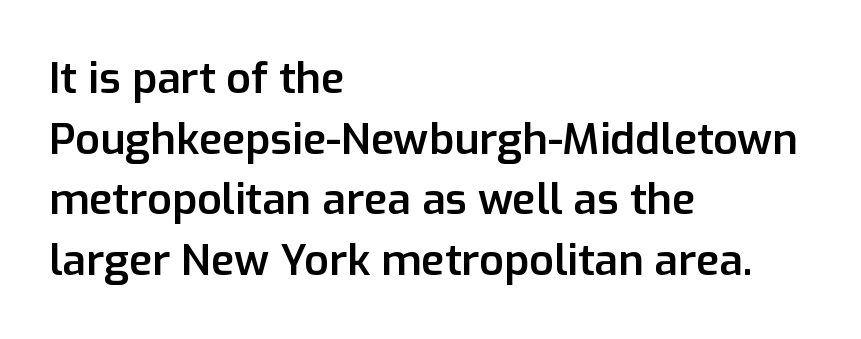
Each row of text sits above clean, open space. The rendering uses a semibold face; strokes are thickened but not to full bold. Nope, no serifs anywhere on these letters. How are the letters spaced? Ordinarily, with no added tracking.
